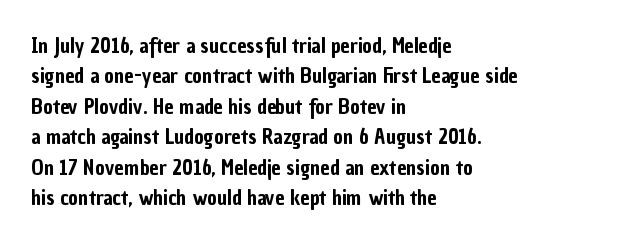
A bare baseline throughout the passage. This rendering uses left alignment, leaving the right contour irregular. Vertical strokes here are truly vertical. Glyph-to-glyph distance matches everyday printed text. If you measured baseline to baseline, you'd find a middling distance.
